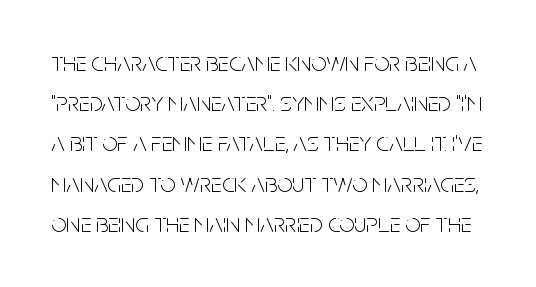
Q: Is the text bold? A: No.
Q: Is the text italic (slanted)? A: No, it is upright.
Q: Is the text underlined? A: No.
Q: Is the spacing between letters normal or unusually wide? A: Normal.
Q: Is the spacing between lines tight, normal or loose? A: Normal.
